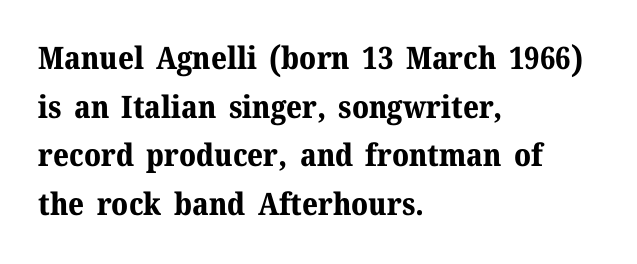
Q: Is the text bold? A: Yes.
Q: Is the text italic (slanted)? A: No, it is upright.
Q: Is the typeface a serif or a sans-serif typeface? A: Serif.
Q: Is the text underlined? A: No.
Q: How is the paragraph aligned? A: Left-aligned.
Q: Is the spacing between letters normal or unusually wide? A: Normal.
Q: Is the spacing between lines tight, normal or loose? A: Normal.
Q: Width (condensed, normal, or wide)? A: Normal.
Q: Stroke contrast? A: Medium.
Q: x-height? A: Medium.
Q: Monospaced? A: No.
